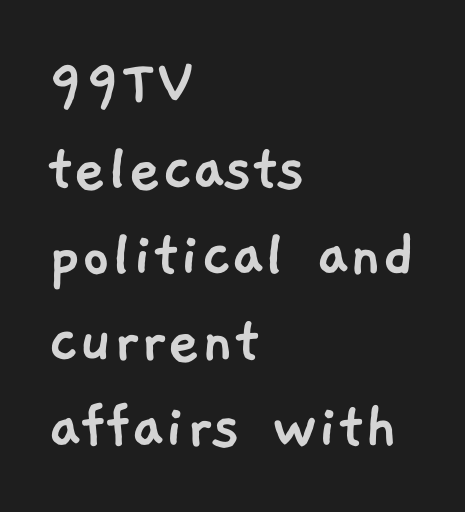
Q: Is the typeface a serif or a sans-serif typeface? A: Sans-serif.
Q: Is the text underlined? A: No.
Q: How is the paragraph aligned? A: Left-aligned.
Q: Is the spacing between letters normal or unusually wide? A: Normal.
Q: Width (condensed, normal, or wide)? A: Normal.
Q: Stroke contrast? A: Low.
Q: x-height? A: Medium.
Q: Monospaced? A: No.
